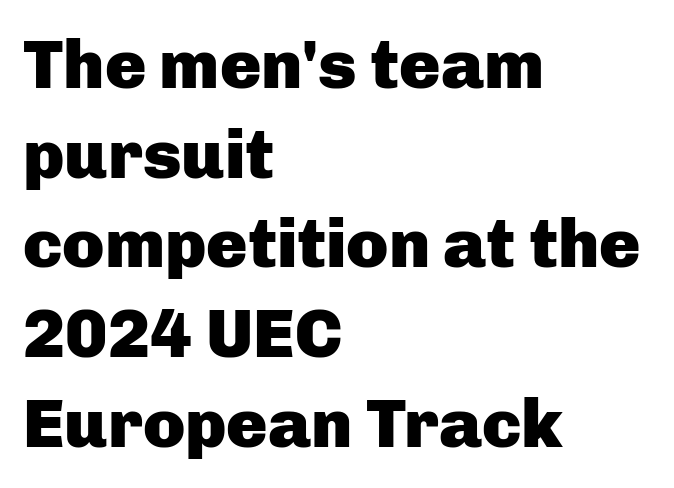
{"serif": "no", "italic": "no", "bold": "yes", "weight": "heavy", "width": "normal", "stroke_contrast": "low", "x_height": "medium", "monospaced": "no", "underline": "no", "align": "left", "line_spacing": "normal", "line_spacing_ratio": 1.3, "letter_spacing": "normal", "letter_spacing_em": 0.0, "glyph_px": 69}
